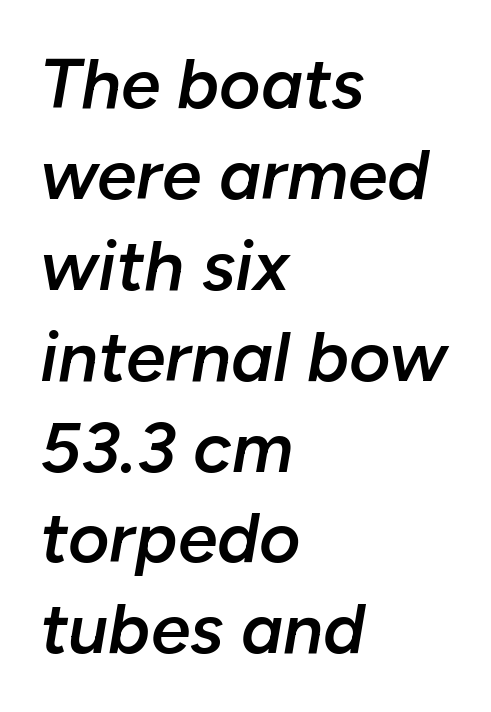
Q: Is the text bold? A: Semi-bold.
Q: Is the text italic (slanted)? A: Yes, it leans right by about 10 degrees.
Q: Is the text underlined? A: No.
Q: How is the paragraph aligned? A: Left-aligned.
Q: Is the spacing between letters normal or unusually wide? A: Normal.
Q: Is the spacing between lines tight, normal or loose? A: Normal.
Q: Width (condensed, normal, or wide)? A: Normal.
Q: Stroke contrast? A: Low.
Q: x-height? A: Medium.
Q: Monospaced? A: No.
